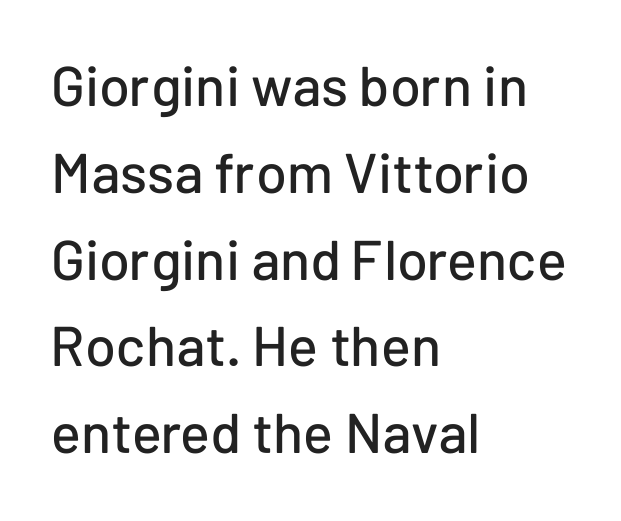
{"serif": "no", "italic": "no", "width": "normal", "stroke_contrast": "low", "x_height": "medium", "monospaced": "no", "underline": "no", "align": "left", "line_spacing": "normal", "line_spacing_ratio": 1.55, "letter_spacing": "normal", "letter_spacing_em": 0.0, "glyph_px": 56}
